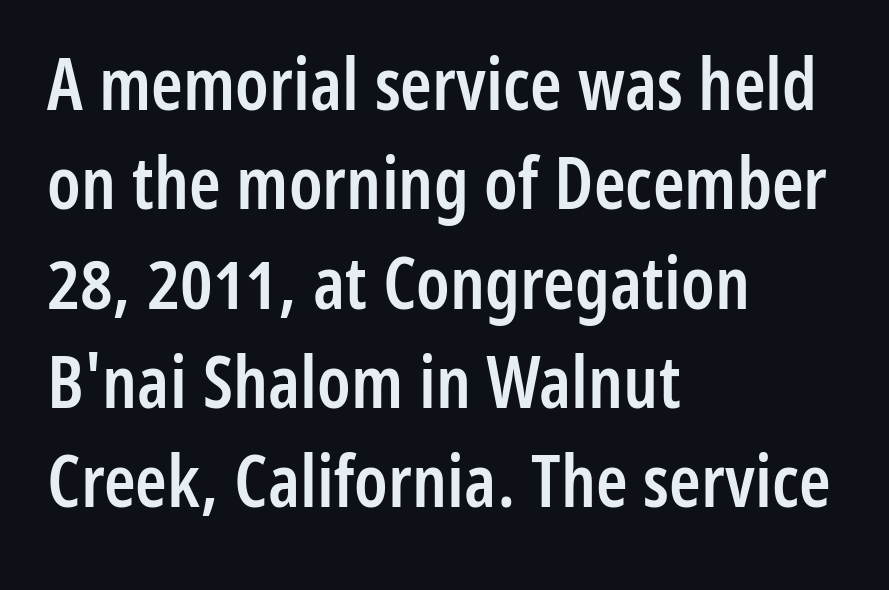
Q: Is the text bold? A: Semi-bold.
Q: Is the text italic (slanted)? A: No, it is upright.
Q: Is the typeface a serif or a sans-serif typeface? A: Sans-serif.
Q: Is the text underlined? A: No.
Q: How is the paragraph aligned? A: Left-aligned.
Q: Is the spacing between letters normal or unusually wide? A: Normal.
Q: Is the spacing between lines tight, normal or loose? A: Normal.
Q: Width (condensed, normal, or wide)? A: Condensed.
Q: Stroke contrast? A: Low.
Q: x-height? A: Medium.
Q: Monospaced? A: No.
